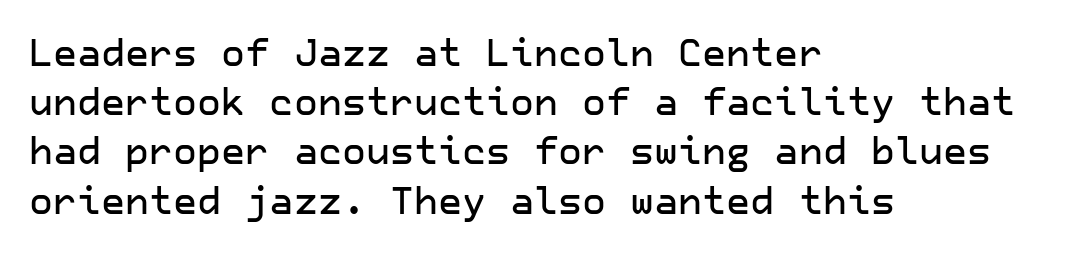
The image shows 37 px sans-serif type, upright; set left-aligned, normal line spacing (1.33x), normal letter spacing, not underlined; low stroke contrast and a medium x-height.
